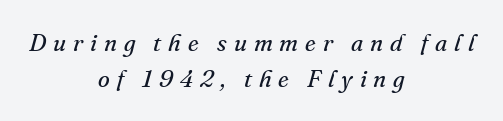
Q: Is the text bold? A: No.
Q: Is the text italic (slanted)? A: Yes, it leans right by about 16 degrees.
Q: Is the text underlined? A: No.
Q: How is the paragraph aligned? A: Centered.
Q: Is the spacing between letters normal or unusually wide? A: Unusually wide.
Q: Is the spacing between lines tight, normal or loose? A: Normal.
